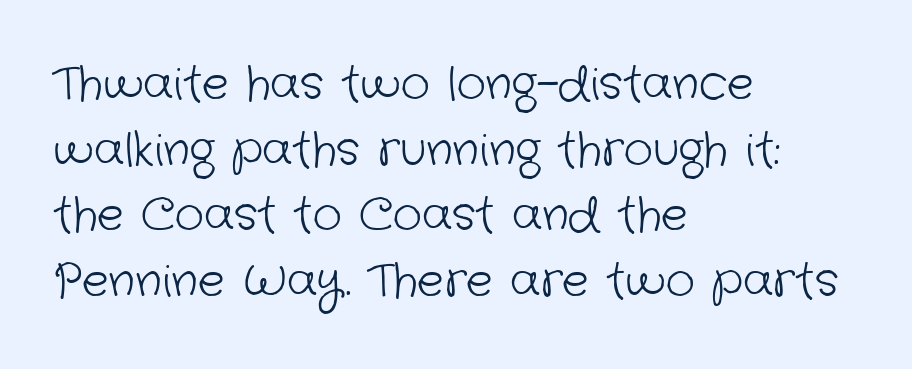
The image shows 45 px light sans-serif type; set left-aligned, normal line spacing (1.46x), normal letter spacing, not underlined; low stroke contrast and a medium x-height.
